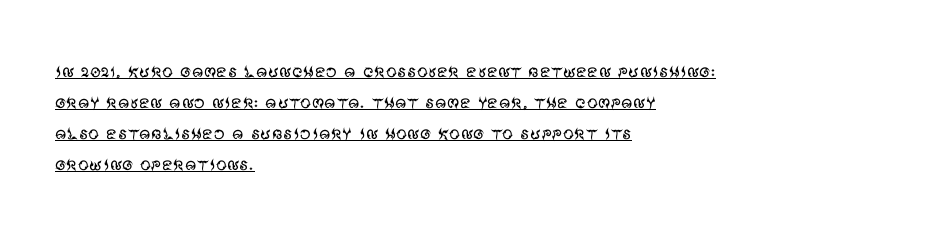
Q: Is the text bold? A: No.
Q: Is the text italic (slanted)? A: No, it is upright.
Q: Is the text underlined? A: Yes.
Q: How is the paragraph aligned? A: Left-aligned.
Q: Is the spacing between letters normal or unusually wide? A: Normal.
Q: Is the spacing between lines tight, normal or loose? A: Normal.
